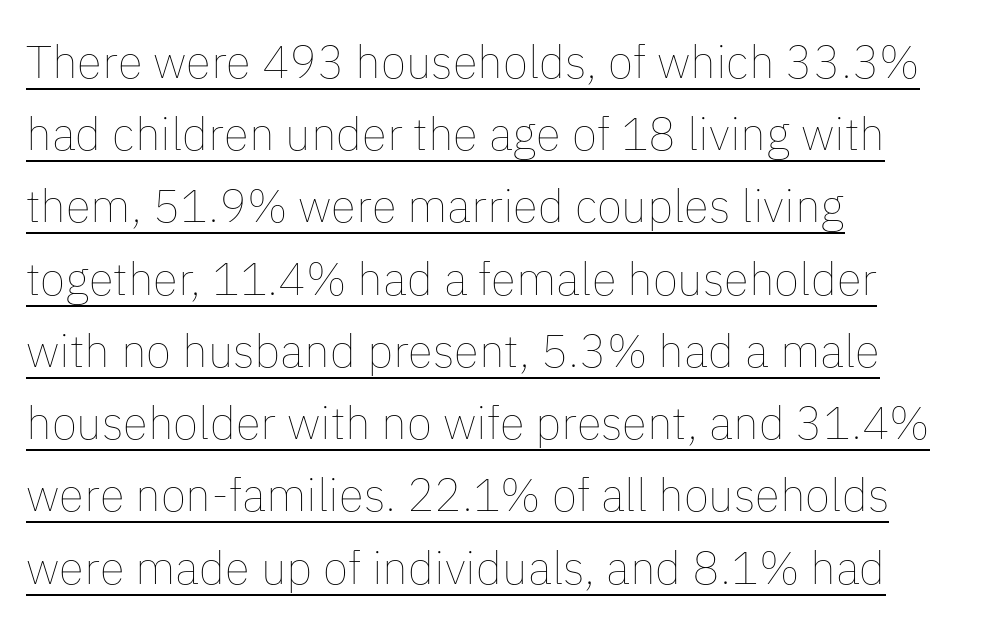
The image shows 46 px thin type, upright; set left-aligned, normal line spacing (1.57x), normal letter spacing, underlined; low stroke contrast and a medium x-height.
